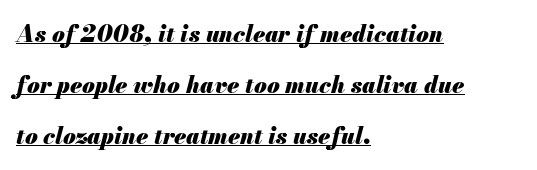
Q: Is the text bold? A: Yes.
Q: Is the text italic (slanted)? A: Yes, it leans right by about 13 degrees.
Q: Is the text underlined? A: Yes.
Q: How is the paragraph aligned? A: Left-aligned.
Q: Is the spacing between letters normal or unusually wide? A: Normal.
Q: Is the spacing between lines tight, normal or loose? A: Loose.
